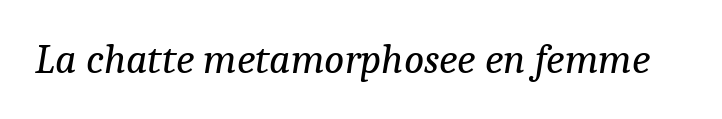
Q: Is the text bold? A: No.
Q: Is the text italic (slanted)? A: Yes, it leans right by about 9 degrees.
Q: Is the typeface a serif or a sans-serif typeface? A: Serif.
Q: Is the text underlined? A: No.
Q: Is the spacing between letters normal or unusually wide? A: Normal.
Q: Width (condensed, normal, or wide)? A: Normal.
Q: Stroke contrast? A: Low.
Q: x-height? A: Medium.
Q: Monospaced? A: No.
